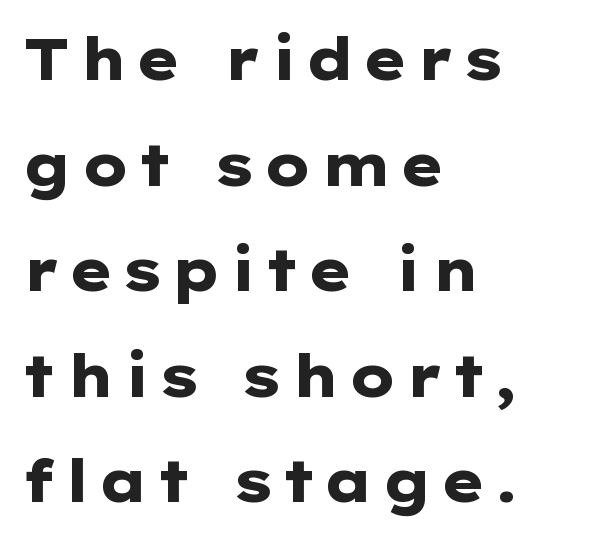
No italicization has been applied; the sample stays upright. You can tell from the bare stems that sans-serif type was used. Think of a printed novel: that variable character pitch is what you see here. The letters are bold, with thick, heavy strokes. Rule under the text: the space is simply empty. The ragged edge is on the right, which tells us the setting is flush left.
